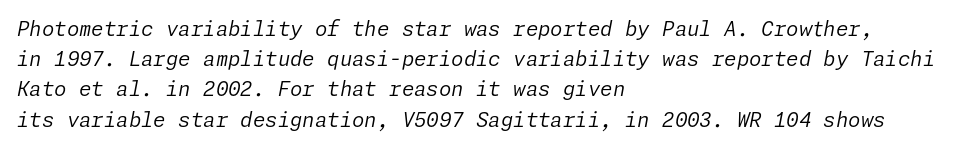
The image shows 20 px text type, italic (leaning right); set left-aligned, normal line spacing (1.51x), normal letter spacing, not underlined.
